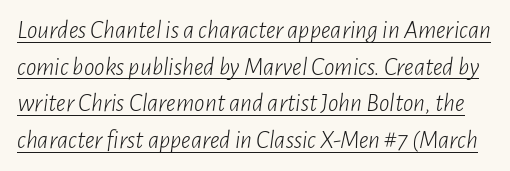
Q: Is the text bold? A: No.
Q: Is the text italic (slanted)? A: Yes, it leans right by about 7 degrees.
Q: Is the text underlined? A: Yes.
Q: Is the spacing between letters normal or unusually wide? A: Normal.
Q: Is the spacing between lines tight, normal or loose? A: Normal.
